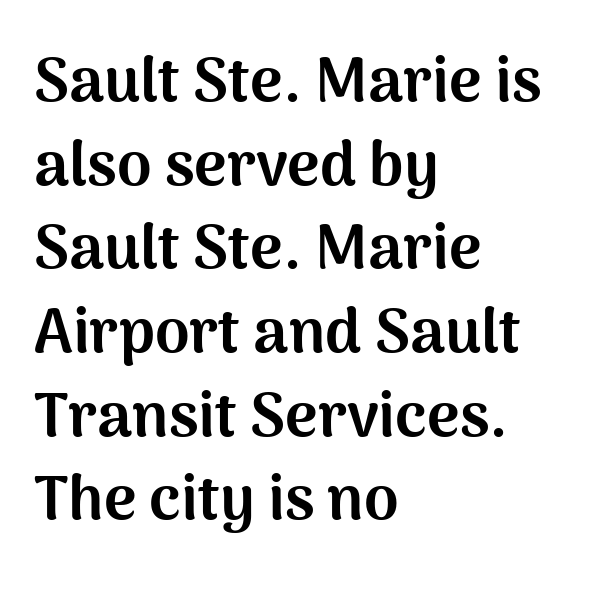
The image shows 62 px bold sans-serif type, upright; set left-aligned, normal line spacing (1.35x), normal letter spacing, not underlined; medium stroke contrast and a medium x-height.
